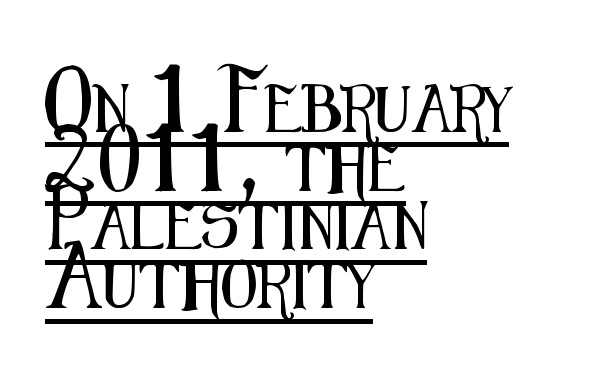
Q: Is the text italic (slanted)? A: No, it is upright.
Q: Is the text underlined? A: Yes.
Q: How is the paragraph aligned? A: Left-aligned.
Q: Is the spacing between letters normal or unusually wide? A: Normal.
Q: Is the spacing between lines tight, normal or loose? A: Normal.
Q: Width (condensed, normal, or wide)? A: Condensed.
Q: Stroke contrast? A: Medium.
Q: x-height? A: Medium.
Q: Monospaced? A: No.
